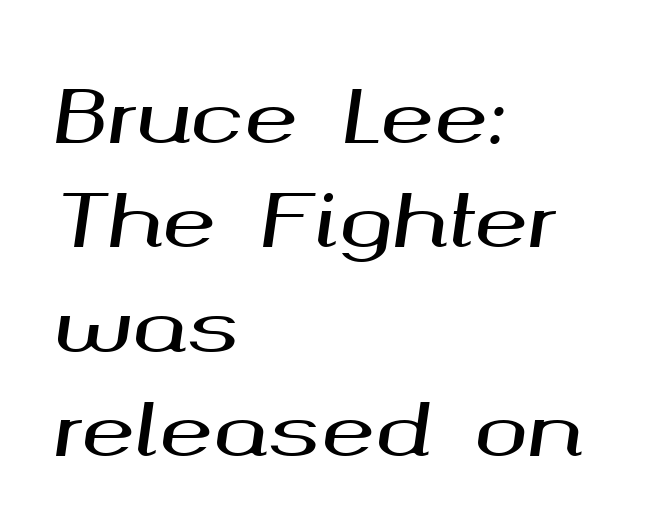
The image shows 72 px wide type, italic (leaning right); set left-aligned, normal line spacing (1.45x), normal letter spacing, not underlined; medium stroke contrast and a medium x-height.
